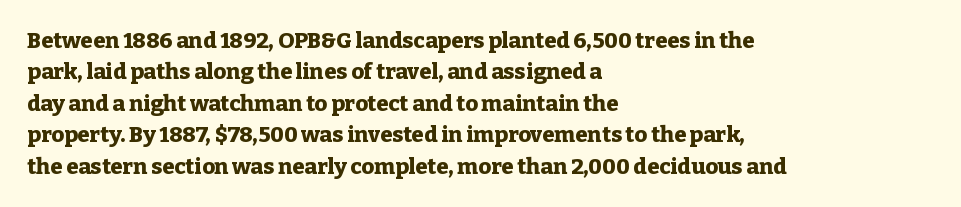
Q: Is the text bold? A: Yes.
Q: Is the text italic (slanted)? A: No, it is upright.
Q: Is the text underlined? A: No.
Q: How is the paragraph aligned? A: Left-aligned.
Q: Is the spacing between letters normal or unusually wide? A: Normal.
Q: Is the spacing between lines tight, normal or loose? A: Normal.
